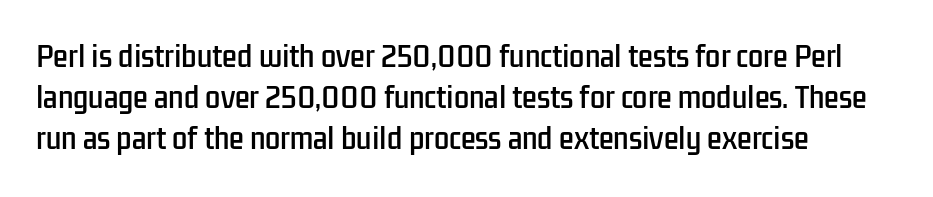
The image shows 27 px text type, upright; set left-aligned, normal line spacing (1.52x), normal letter spacing, not underlined.
